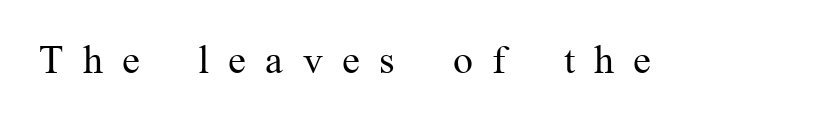
The image shows 40 px regular-weight serif type, upright; set unusually wide letter spacing (+0.48 em), not underlined; medium stroke contrast and a medium x-height.
